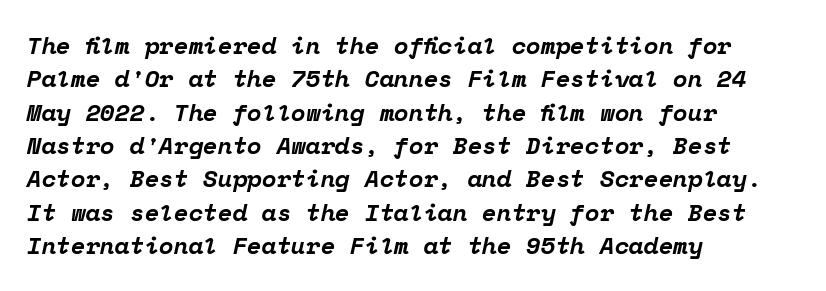
The image shows 24 px bold type, italic (leaning right); set left-aligned, normal line spacing (1.39x), normal letter spacing, not underlined.
